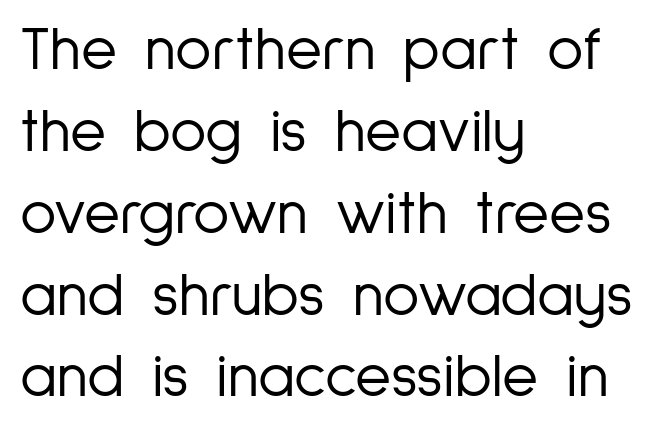
Each new line begins a customary step beneath the previous one. Letter spacing: default. Do the characters align in a grid? No, the font is proportional. Posture: upright roman. No feet cap the strokes, marking this as sans-serif type.
